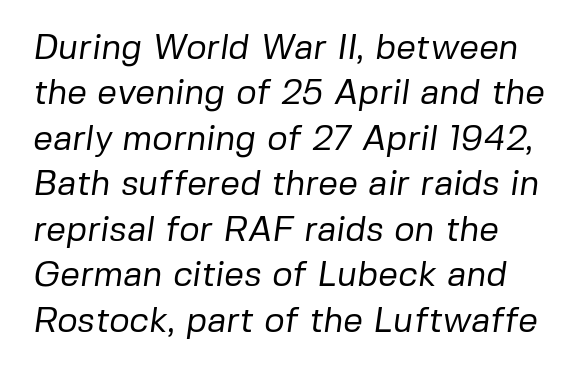
{"serif": "no", "bold": "no", "weight": "regular", "width": "normal", "stroke_contrast": "low", "x_height": "medium", "monospaced": "no", "underline": "no", "line_spacing": "normal", "line_spacing_ratio": 1.3, "letter_spacing": "normal", "letter_spacing_em": 0.0, "glyph_px": 35}
